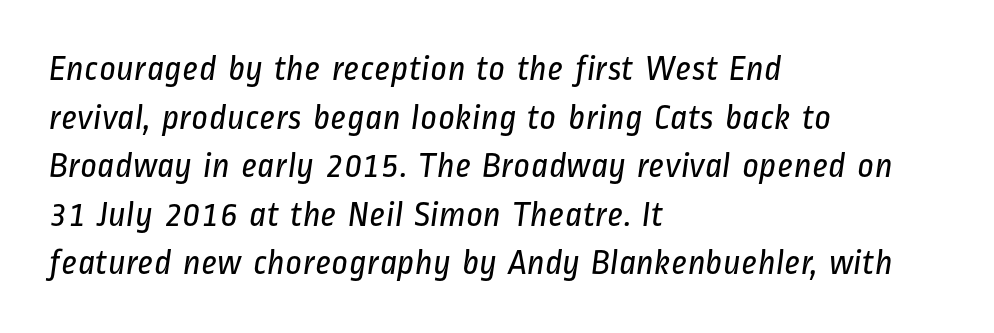
The image shows 36 px regular-weight, condensed sans-serif type; set left-aligned, normal line spacing (1.35x), normal letter spacing, not underlined; low stroke contrast and a medium x-height.
